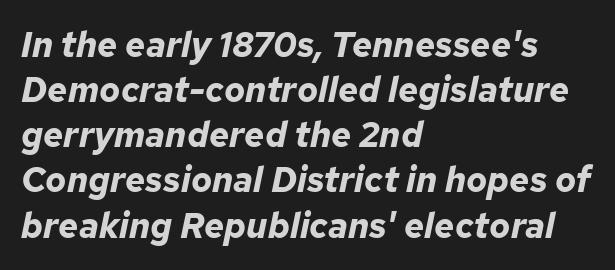
The image shows 35 px bold type, italic (leaning right); set left-aligned, normal line spacing (1.29x), normal letter spacing, not underlined; low stroke contrast and a medium x-height.
